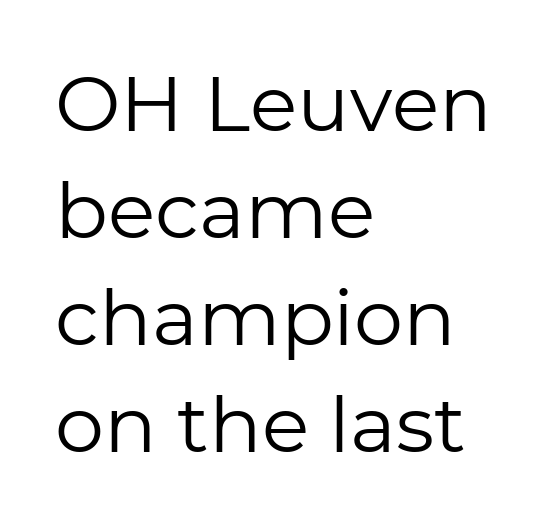
The image shows 78 px regular-weight sans-serif type, upright; set left-aligned, normal line spacing (1.37x), normal letter spacing, not underlined; low stroke contrast and a medium x-height.
